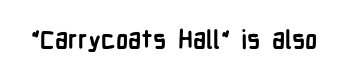
{"italic": "no", "bold": "yes", "underline": "no", "letter_spacing": "normal", "letter_spacing_em": 0.0, "glyph_px": 25}
